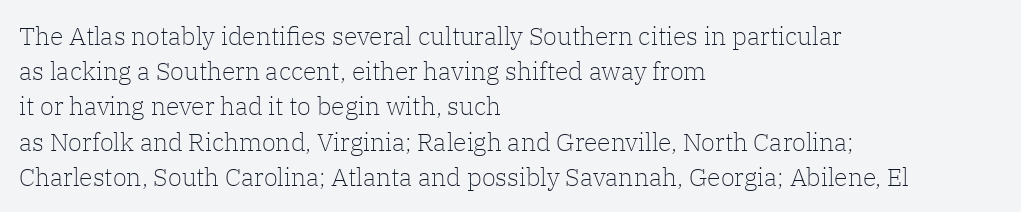
Weight: not bold — regular or lighter. Summary of vertical rhythm: regular, with standard interline spacing. Italic? Not at all — the glyphs are vertical. Words appear dense and cohesive because spacing is normal. Glance below the letters and you will spot only blank space.
